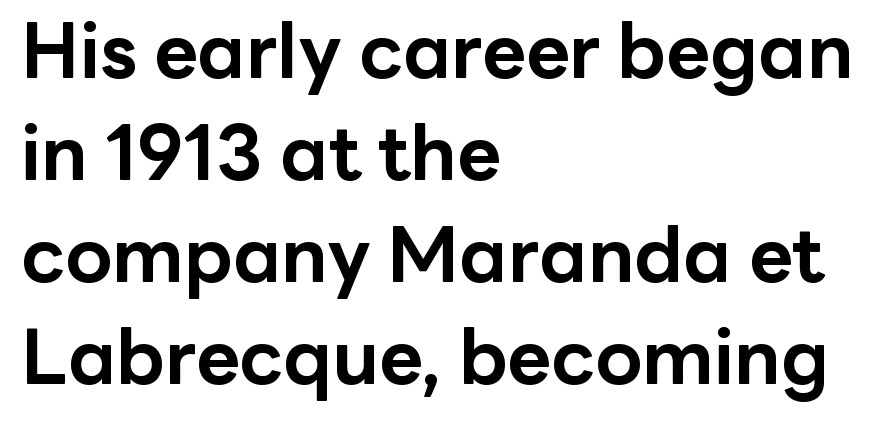
Q: Is the text bold? A: Yes.
Q: Is the text italic (slanted)? A: No, it is upright.
Q: Is the typeface a serif or a sans-serif typeface? A: Sans-serif.
Q: Is the text underlined? A: No.
Q: How is the paragraph aligned? A: Left-aligned.
Q: Is the spacing between letters normal or unusually wide? A: Normal.
Q: Is the spacing between lines tight, normal or loose? A: Normal.
Q: Width (condensed, normal, or wide)? A: Normal.
Q: Stroke contrast? A: Low.
Q: x-height? A: Medium.
Q: Monospaced? A: No.
